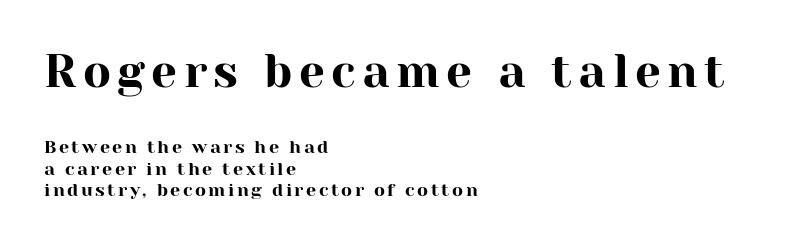
Q: Is the text italic (slanted)? A: No, it is upright.
Q: Is the typeface a serif or a sans-serif typeface? A: Serif.
Q: Is the text underlined? A: No.
Q: How is the paragraph aligned? A: Left-aligned.
Q: Which block of text is set in a larger size, the first (top) or the second (bottom)? A: The first (top) one.
Q: Width (condensed, normal, or wide)? A: Normal.
Q: Stroke contrast? A: High.
Q: x-height? A: Medium.
Q: Monospaced? A: No.
